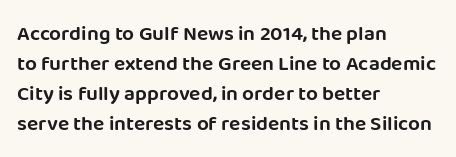
The gaps between neighbouring characters are ordinary and unremarkable. This rendering uses left alignment, leaving the right contour irregular. Horizontal bands of white between lines are of average thickness. The strip under each line holds only bare page. It's the straight-up-and-down kind of type.
